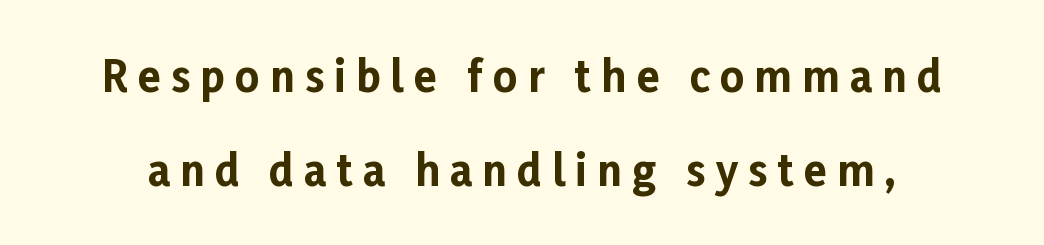
Grotesque or geometric, the face here clearly has no serifs. The specimen omits any rule beneath the text block's lines. It's the straight-up-and-down kind of type. These lines are rendered in a variable-pitch font. The lines are spread far apart with generous leading.
